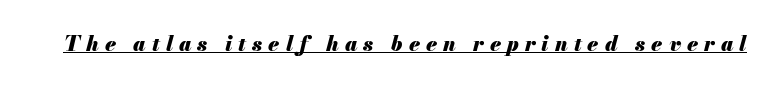
The sample's only ornament is a line tracing under the words. Compared with typical body copy, the letter spacing here is much looser. Posture: slanted. Set as a true bold cut, around the 700 mark.
